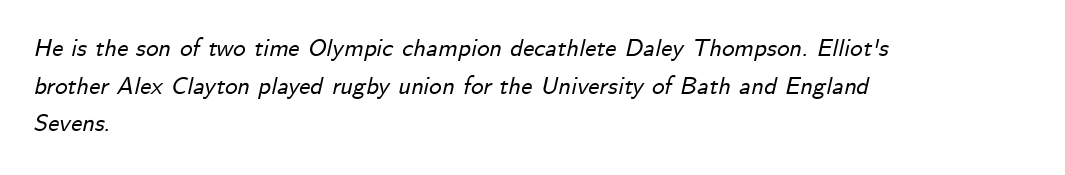
{"italic": "yes", "lean": "right", "slant_degrees": 12, "underline": "no", "align": "left", "line_spacing": "normal", "line_spacing_ratio": 1.51, "letter_spacing": "normal", "letter_spacing_em": 0.0, "glyph_px": 25}
